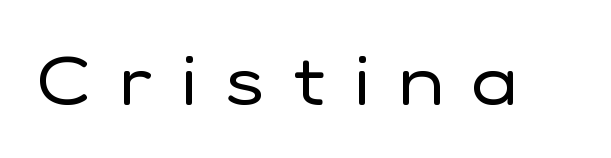
The image shows 68 px regular-weight sans-serif type, upright; set unusually wide letter spacing (+0.43 em), not underlined; low stroke contrast and a medium x-height.
